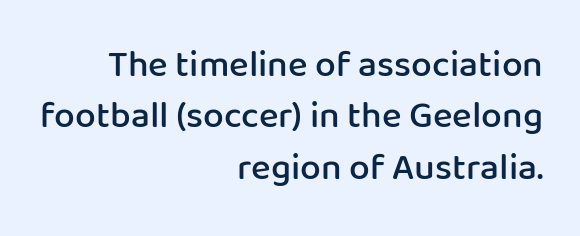
What's the leading like? Ordinary, nothing unusual. Beneath every word, the page is bare. Think of a printed novel: that variable character pitch is what you see here. Glyph-to-glyph distance matches everyday printed text.
